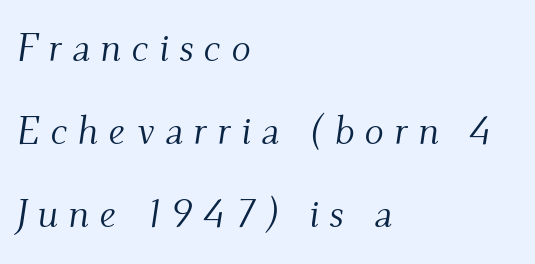
Yep, those are serifs on the letters. Stem width sits at or under what a default text font uses. Tall strokes in this sample are angled rather than plumb. The line texture is sparse and dotted thanks to wide tracking.
